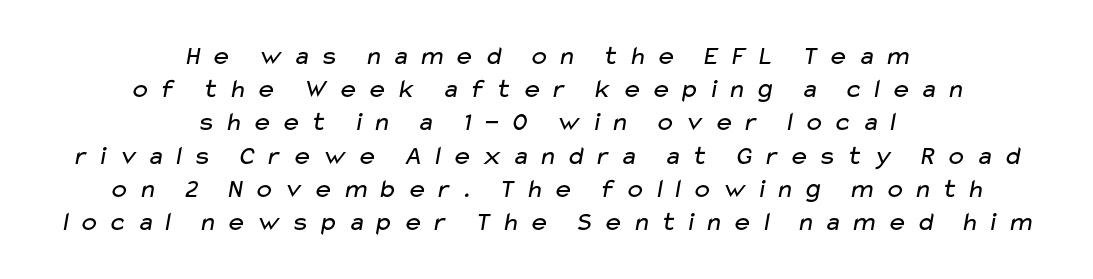
The image shows 27 px text type; set centered, line spacing 1.23x, unusually wide letter spacing (+0.33 em), not underlined.
